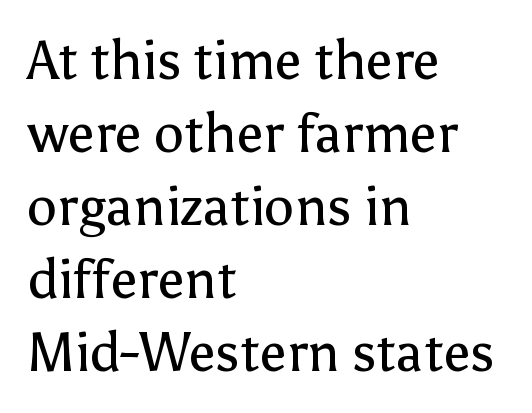
{"serif": "no", "italic": "no", "bold": "no", "weight": "regular", "width": "normal", "stroke_contrast": "low", "x_height": "medium", "monospaced": "no", "underline": "no", "align": "left", "line_spacing": "normal", "line_spacing_ratio": 1.35, "letter_spacing": "normal", "letter_spacing_em": 0.0, "glyph_px": 54}
